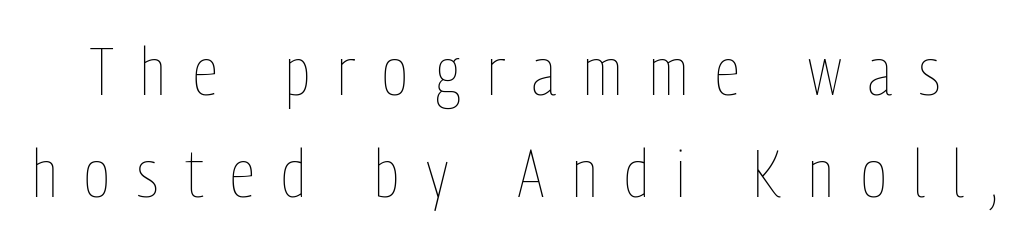
The image shows 66 px thin, condensed type, upright; set normal line spacing (1.54x), unusually wide letter spacing (+0.41 em), not underlined; low stroke contrast and a medium x-height.
